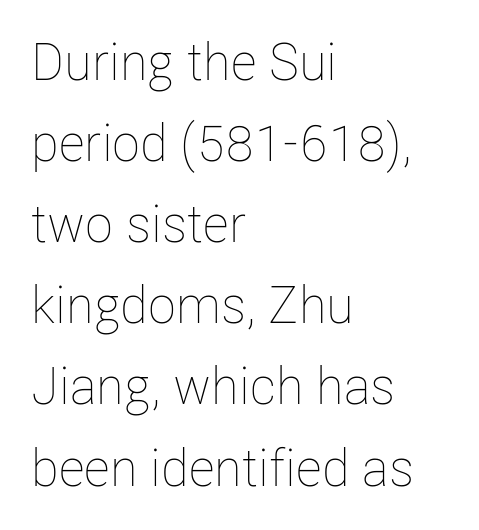
The image shows 52 px thin, condensed type, upright; set left-aligned, normal line spacing (1.56x), normal letter spacing, not underlined; low stroke contrast and a medium x-height.
